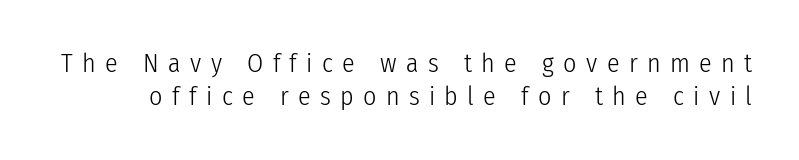
Q: Is the text bold? A: No.
Q: Is the text italic (slanted)? A: No, it is upright.
Q: Is the text underlined? A: No.
Q: Is the spacing between letters normal or unusually wide? A: Unusually wide.
Q: Is the spacing between lines tight, normal or loose? A: Normal.
